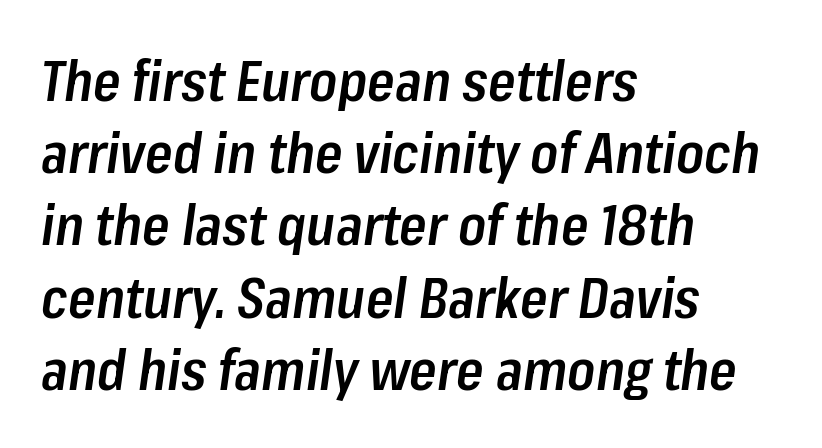
The image shows 56 px semibold, condensed type, italic (leaning right); set left-aligned, normal line spacing (1.29x), normal letter spacing, not underlined; low stroke contrast and a medium x-height.
